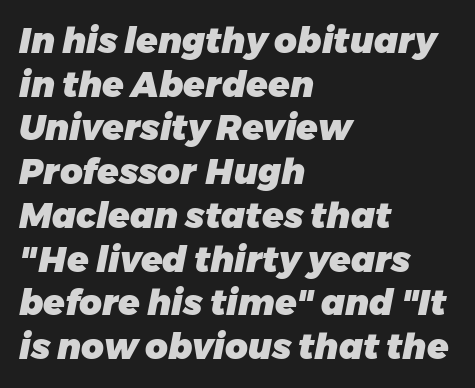
The image shows 35 px heavy type, italic (leaning right); set left-aligned, normal line spacing (1.25x), normal letter spacing, not underlined; low stroke contrast and a medium x-height.
